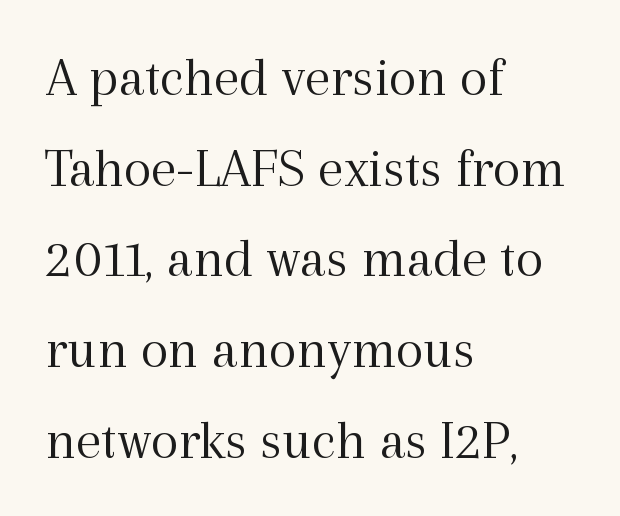
{"serif": "yes", "italic": "no", "bold": "no", "weight": "light", "width": "normal", "x_height": "medium", "monospaced": "no", "underline": "no", "align": "left", "line_spacing": "normal", "line_spacing_ratio": 1.59, "letter_spacing": "normal", "letter_spacing_em": 0.0, "glyph_px": 57}
